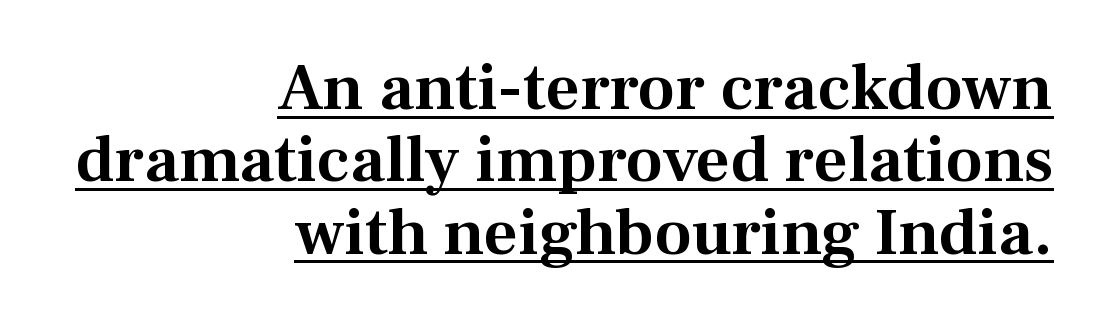
Q: Is the text italic (slanted)? A: No, it is upright.
Q: Is the typeface a serif or a sans-serif typeface? A: Serif.
Q: Is the text underlined? A: Yes.
Q: How is the paragraph aligned? A: Right-aligned.
Q: Is the spacing between letters normal or unusually wide? A: Normal.
Q: Is the spacing between lines tight, normal or loose? A: Tight.
Q: Width (condensed, normal, or wide)? A: Normal.
Q: Stroke contrast? A: Medium.
Q: x-height? A: Medium.
Q: Monospaced? A: No.
